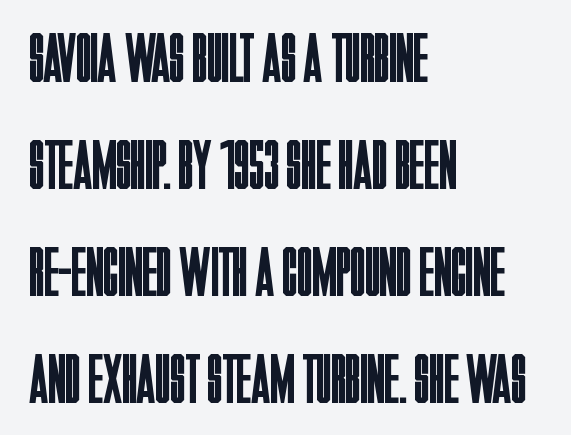
Line beginnings align vertically; line endings do not. Letters rest on an invisible, unmarked baseline. Regarding serifs, this sample does without them. Weight: regular or lighter. Looks like regular typesetting: each glyph gets only the width it needs. The letters stand upright; this is a roman face.
